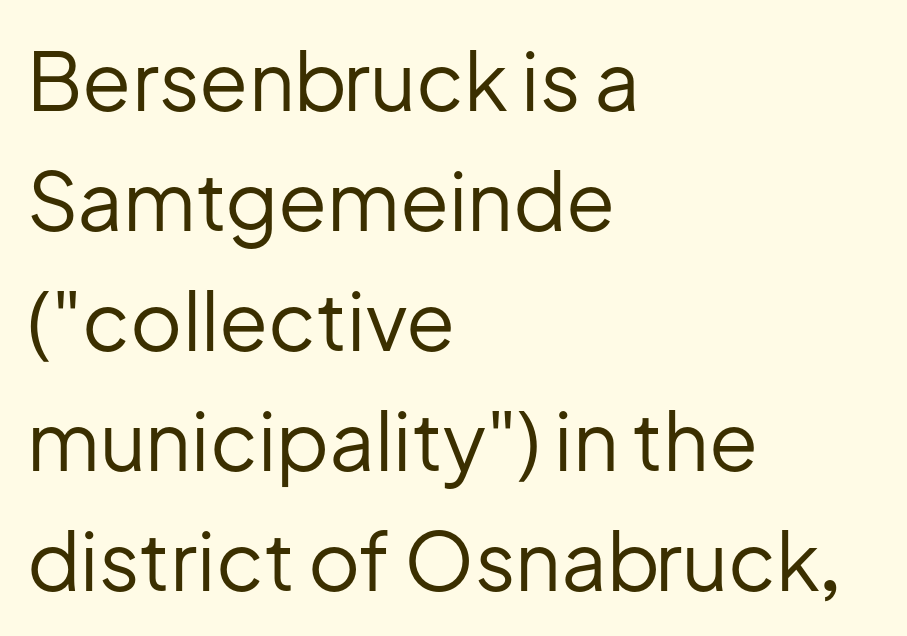
{"serif": "no", "italic": "no", "bold": "no", "weight": "regular", "width": "normal", "stroke_contrast": "low", "x_height": "medium", "monospaced": "no", "underline": "no", "align": "left", "line_spacing": "normal", "line_spacing_ratio": 1.5, "letter_spacing": "normal", "letter_spacing_em": 0.0, "glyph_px": 80}
